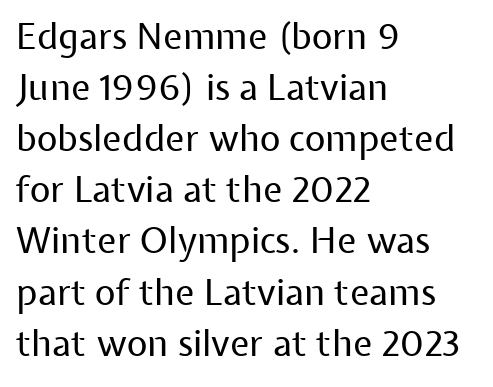
{"serif": "no", "italic": "no", "bold": "no", "weight": "regular", "width": "normal", "stroke_contrast": "low", "x_height": "medium", "monospaced": "no", "underline": "no", "align": "left", "line_spacing": "normal", "line_spacing_ratio": 1.42, "letter_spacing": "normal", "letter_spacing_em": 0.0, "glyph_px": 36}
